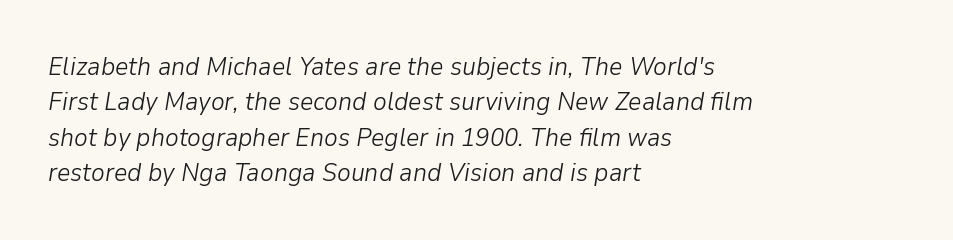
{"italic": "yes", "lean": "right", "slant_degrees": 9, "bold": "no", "underline": "no", "align": "left", "line_spacing": "normal", "line_spacing_ratio": 1.36, "letter_spacing": "normal", "letter_spacing_em": 0.0, "glyph_px": 26}
